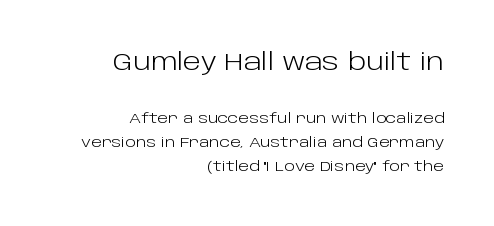
{"italic": "no", "bold": "no", "underline": "no", "align": "right", "line_spacing_ratio": 1.73, "letter_spacing": "normal", "letter_spacing_em": 0.0, "larger_block": "first", "size_ratio": 1.71, "glyph_px": 24}
